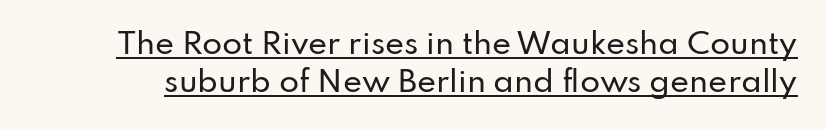
{"serif": "no", "italic": "no", "width": "normal", "stroke_contrast": "low", "x_height": "small", "monospaced": "no", "underline": "yes", "line_spacing": "normal", "line_spacing_ratio": 1.32, "letter_spacing": "normal", "letter_spacing_em": 0.0, "glyph_px": 29}
